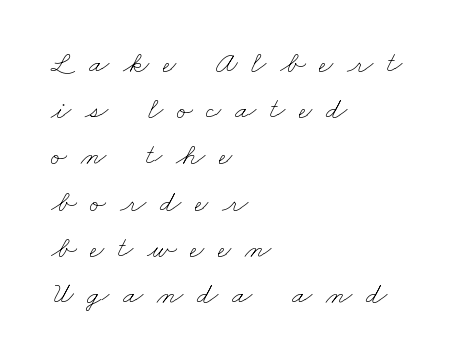
Each letter keeps its own natural width here, so spacing adapts to shape. Words float on clear page, feet unadorned. Short note: letters widely spaced. Is the block centered? No — it sits flush against the left margin. Ink coverage per letter is moderate at most. Leading: standard.
